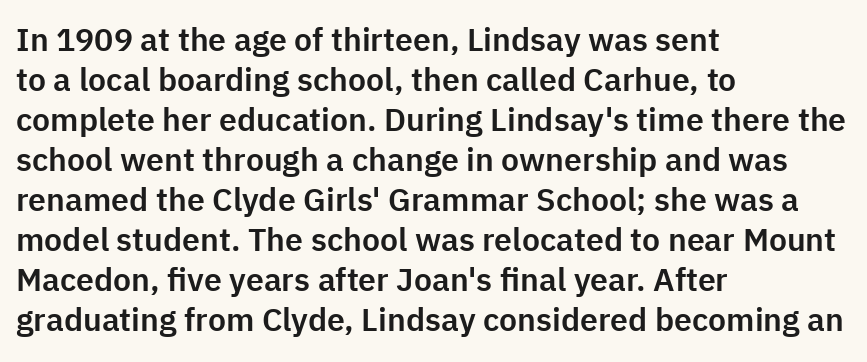
The typesetter chose a ragged-right arrangement here. Is there much room between lines? A standard amount, neither cramped nor airy. In terms of letterspacing, this is plain default setting. The typeface chosen for these lines omits serifs.
